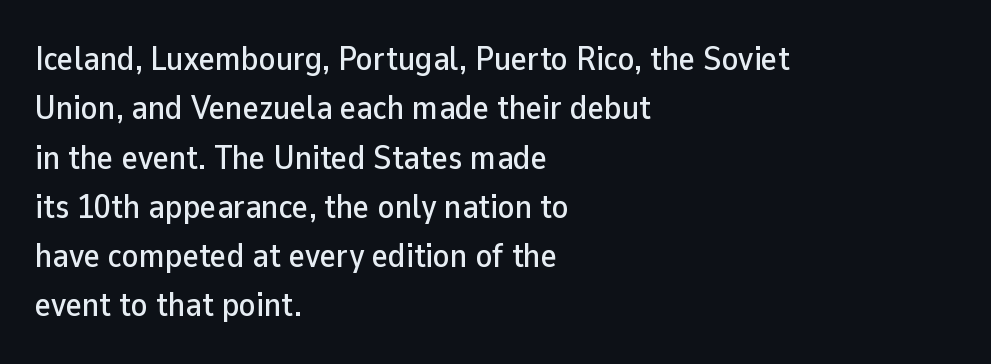
Q: Is the text italic (slanted)? A: No, it is upright.
Q: Is the typeface a serif or a sans-serif typeface? A: Sans-serif.
Q: Is the text underlined? A: No.
Q: How is the paragraph aligned? A: Left-aligned.
Q: Is the spacing between letters normal or unusually wide? A: Normal.
Q: Is the spacing between lines tight, normal or loose? A: Normal.
Q: Width (condensed, normal, or wide)? A: Normal.
Q: Stroke contrast? A: Low.
Q: x-height? A: Medium.
Q: Monospaced? A: No.
